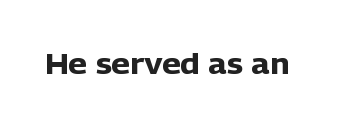
The image shows 29 px heavy sans-serif type, upright; set normal letter spacing, not underlined; low stroke contrast and a medium x-height.
